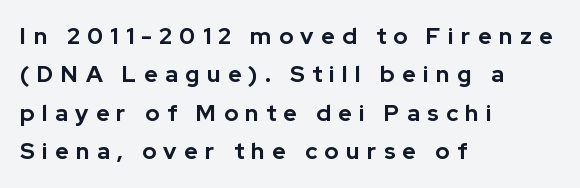
Its strokes are broad and dark, the hallmark of bold type. Loose tracking; the words dissolve into strings of separated letters. Rule under the text: the space is simply empty. The typesetter chose a ragged-right arrangement here. The lettering holds an erect, upright posture throughout. The rows are spaced the way most documents space them.
